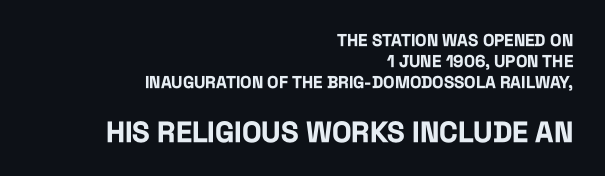
The image shows 29 px bold, condensed sans-serif type, upright; set right-aligned, line spacing 1.23x, normal letter spacing, not underlined; the second (bottom) block is 1.71x larger; low stroke contrast and a large x-height.
